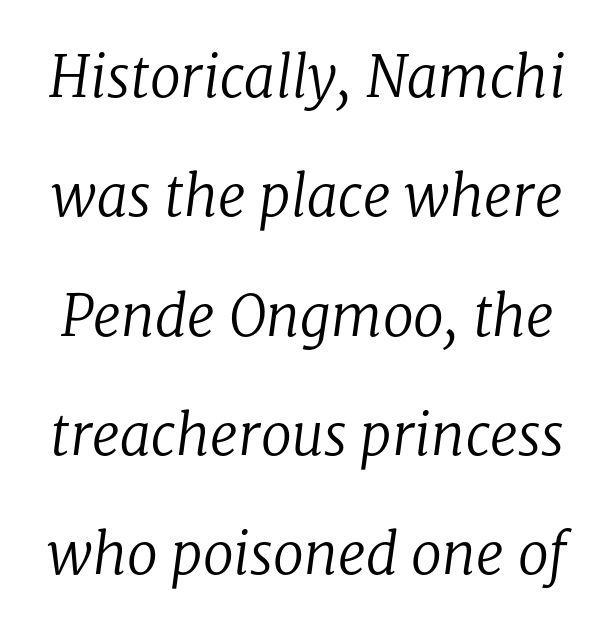
The image shows 56 px regular-weight serif type, italic (leaning right); set loose line spacing (2.13x), normal letter spacing, not underlined; low stroke contrast and a medium x-height.
